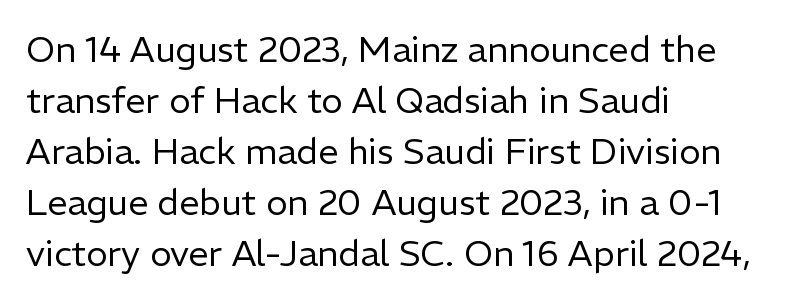
The lettering holds an erect, upright posture throughout. Any mark beneath the type? The region is blank. Does the type have serifs? No, each stem ends abruptly. The setting favours the left margin, as ordinary paragraphs usually do. No extra ink here — the face is not bold. Think of a printed novel: that variable character pitch is what you see here.
